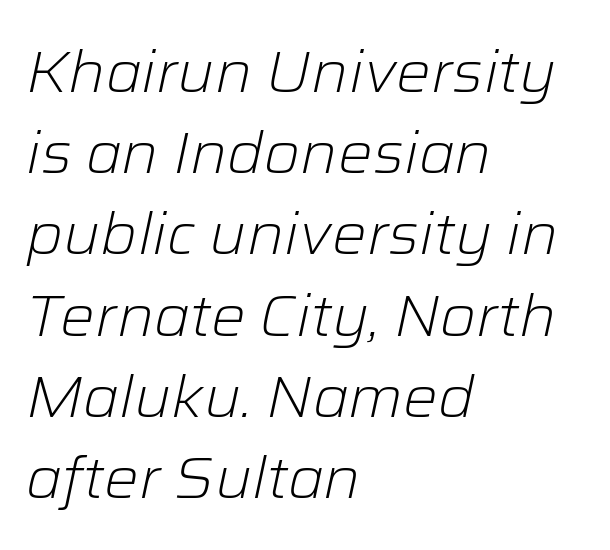
{"italic": "yes", "lean": "right", "slant_degrees": 12, "bold": "no", "weight": "light", "width": "normal", "stroke_contrast": "low", "x_height": "medium", "monospaced": "no", "underline": "no", "align": "left", "line_spacing": "normal", "line_spacing_ratio": 1.4, "letter_spacing": "normal", "letter_spacing_em": 0.0, "glyph_px": 58}
